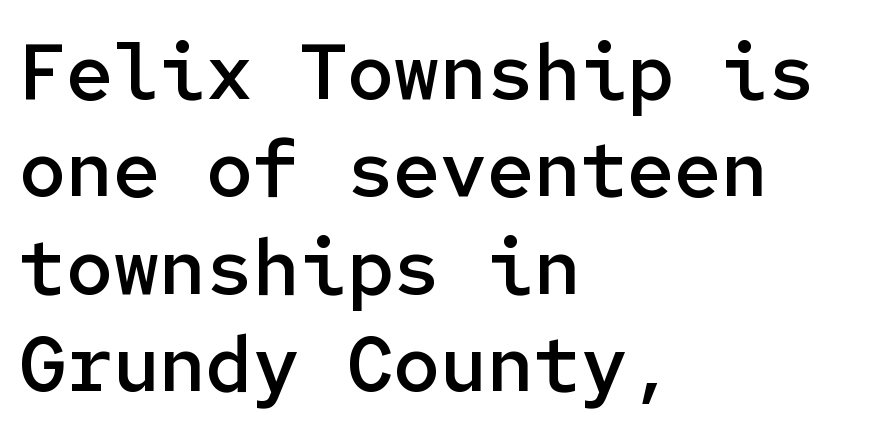
Moderately thickened strokes mark this as semibold type. Each word holds together tightly as a unit, with standard inter-letter gaps. These lines are rendered in a fixed-pitch font. A clean baseline with only descenders dipping below it.
